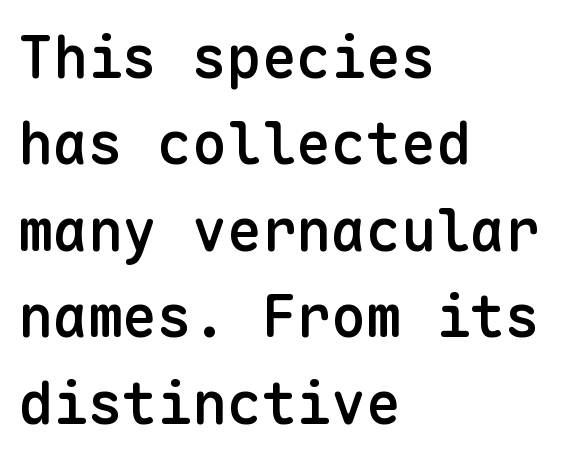
Q: Is the text bold? A: Semi-bold.
Q: Is the text italic (slanted)? A: No, it is upright.
Q: Is the typeface a serif or a sans-serif typeface? A: Sans-serif.
Q: Is the text underlined? A: No.
Q: How is the paragraph aligned? A: Left-aligned.
Q: Is the spacing between letters normal or unusually wide? A: Normal.
Q: Is the spacing between lines tight, normal or loose? A: Normal.
Q: Width (condensed, normal, or wide)? A: Normal.
Q: Stroke contrast? A: Low.
Q: x-height? A: Medium.
Q: Monospaced? A: Yes.
